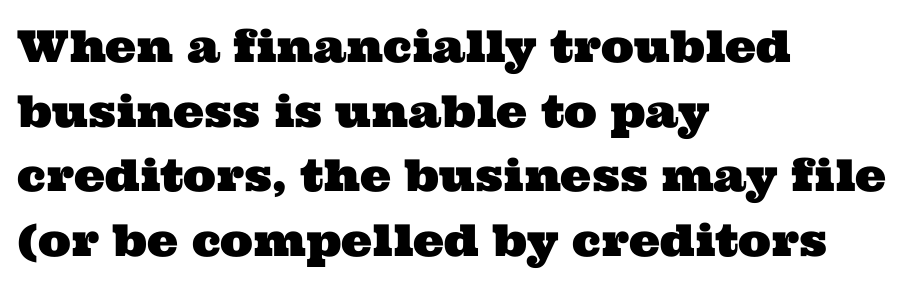
Compared with typical body copy, the letter spacing here is the same. A serif font was chosen for this passage. Notice how descenders clear the ascenders below comfortably — that's standard leading. Spacing verdict: proportional, widths tailored to each character.
